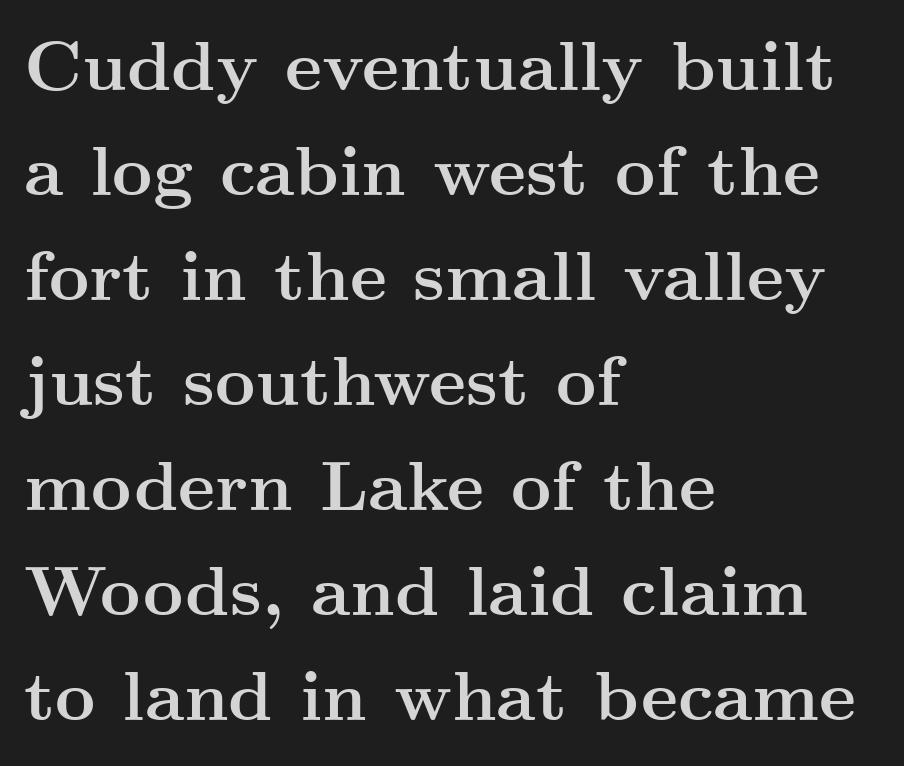
The rendering keeps characters at their native spacing. Think of a printed novel: that variable character pitch is what you see here. Chunky letters — that's bold for sure. Little horizontal feet cap the strokes, marking this as serif type. The glyphs are unaccompanied by any horizontal stroke below them. Whoever set this chose a conventional vertical rhythm.
